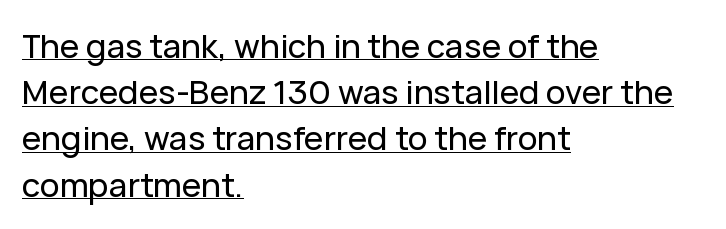
The image shows 33 px sans-serif type, upright; set left-aligned, normal line spacing (1.4x), normal letter spacing, underlined; low stroke contrast and a medium x-height.
